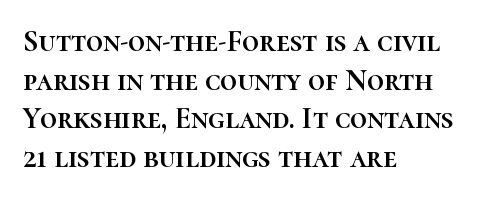
The image shows 30 px text type, upright; set left-aligned, normal line spacing (1.29x), normal letter spacing, not underlined; high stroke contrast and a medium x-height.
